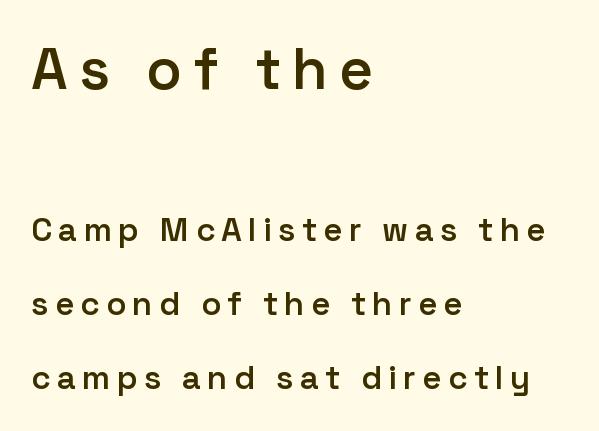
The composition opens big and finishes small. In terms of posture, this sample is upright. The compositor pushed each line to the left boundary. Each letter keeps its own natural width here, so spacing adapts to shape. These lines carry some extra weight — a demibold, not a full bold.
